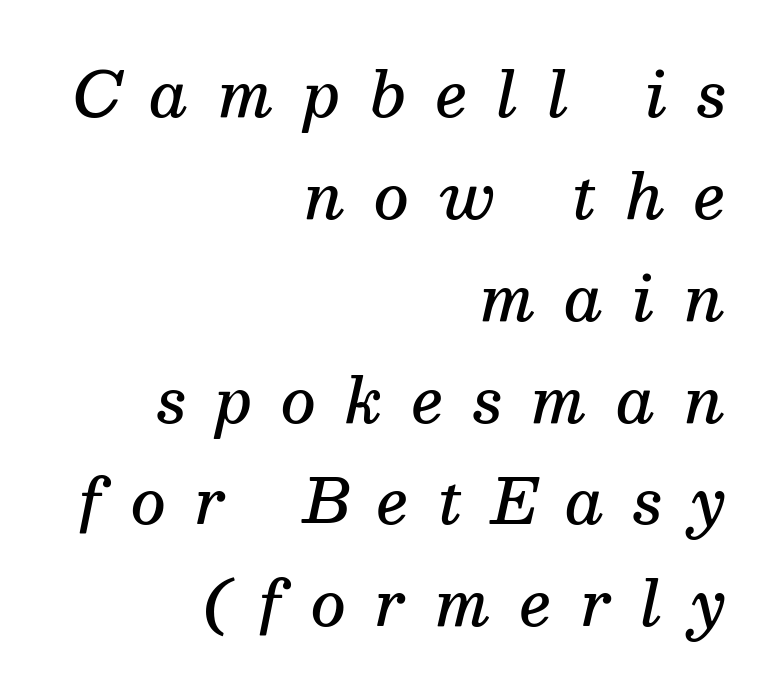
These lines were composed using italics. Regarding serifs, this sample has them. This sample is right-justified, so line beginnings fall wherever the words allow. Character widths vary here, with narrow letters taking less room than wide ones. The letters are semibold — heavier than regular but short of a full bold.
